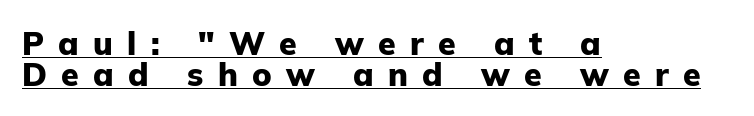
Q: Is the text bold? A: Yes.
Q: Is the text italic (slanted)? A: No, it is upright.
Q: Is the typeface a serif or a sans-serif typeface? A: Sans-serif.
Q: Is the text underlined? A: Yes.
Q: How is the paragraph aligned? A: Left-aligned.
Q: Is the spacing between letters normal or unusually wide? A: Unusually wide.
Q: Is the spacing between lines tight, normal or loose? A: Tight.
Q: Width (condensed, normal, or wide)? A: Normal.
Q: Stroke contrast? A: Low.
Q: x-height? A: Medium.
Q: Monospaced? A: No.
